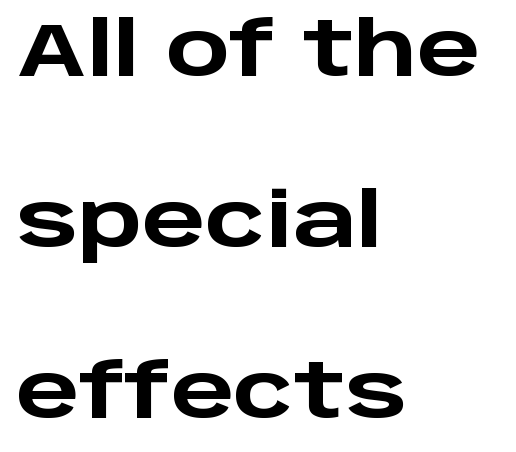
The image shows 75 px heavy, wide sans-serif type, upright; set left-aligned, loose line spacing (2.28x), normal letter spacing, not underlined; low stroke contrast and a large x-height.
